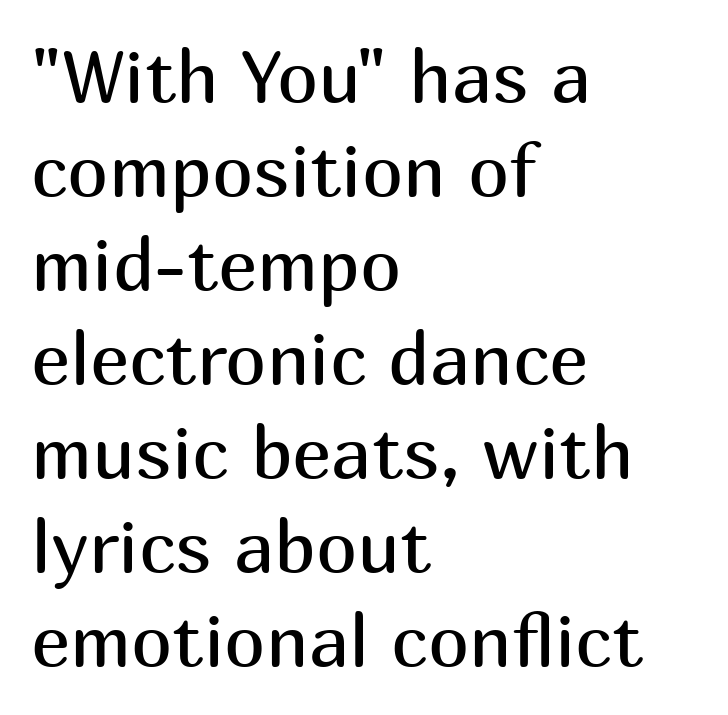
Q: Is the text bold? A: No.
Q: Is the text italic (slanted)? A: No, it is upright.
Q: Is the typeface a serif or a sans-serif typeface? A: Sans-serif.
Q: Is the text underlined? A: No.
Q: How is the paragraph aligned? A: Left-aligned.
Q: Is the spacing between letters normal or unusually wide? A: Normal.
Q: Is the spacing between lines tight, normal or loose? A: Normal.
Q: Width (condensed, normal, or wide)? A: Normal.
Q: Stroke contrast? A: Medium.
Q: x-height? A: Medium.
Q: Monospaced? A: No.
